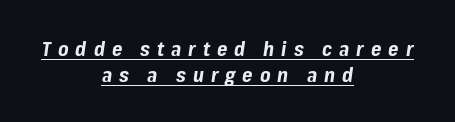
Q: Is the text bold? A: Yes.
Q: Is the text italic (slanted)? A: Yes, it leans right by about 8 degrees.
Q: Is the text underlined? A: Yes.
Q: How is the paragraph aligned? A: Centered.
Q: Is the spacing between letters normal or unusually wide? A: Unusually wide.
Q: Is the spacing between lines tight, normal or loose? A: Normal.
